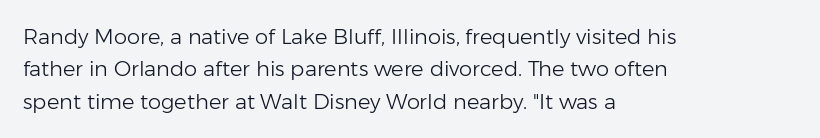
The image shows 21 px text type, upright; set left-aligned, normal line spacing (1.54x), normal letter spacing, not underlined.
